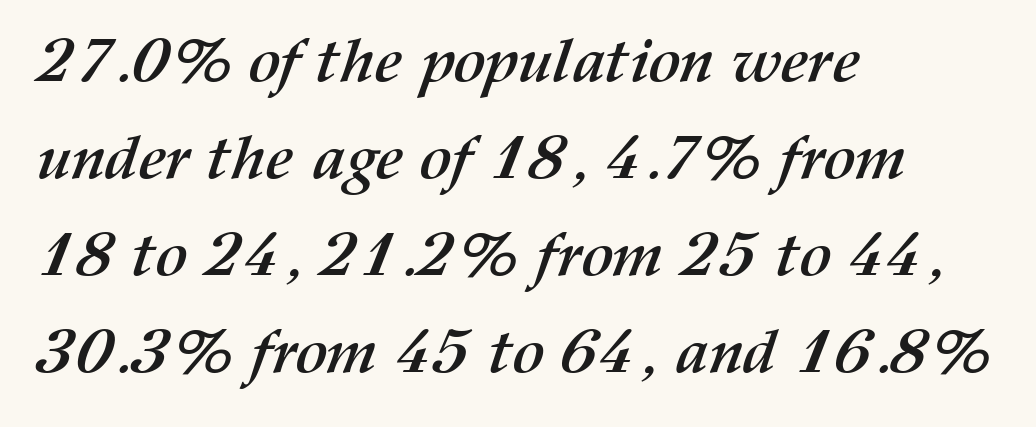
The image shows 61 px semibold type; set left-aligned, normal line spacing (1.59x), normal letter spacing, not underlined; medium stroke contrast and a medium x-height.
